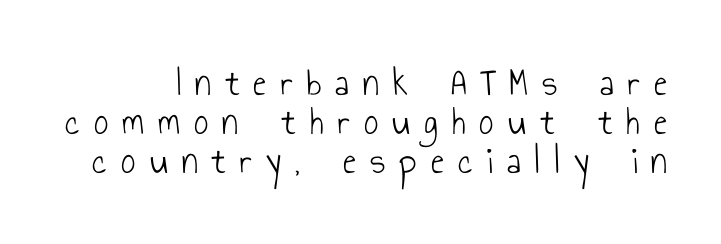
Is the type heavy? It reads as light-to-regular instead. Each letter's strokes conclude bluntly, with no projecting serifs. One glance says dense: line gaps are narrower than usual. The gap between lines stays unmarked. The typography opts for an upright posture over an oblique one. There is plenty of visible air inserted between adjacent glyphs.
